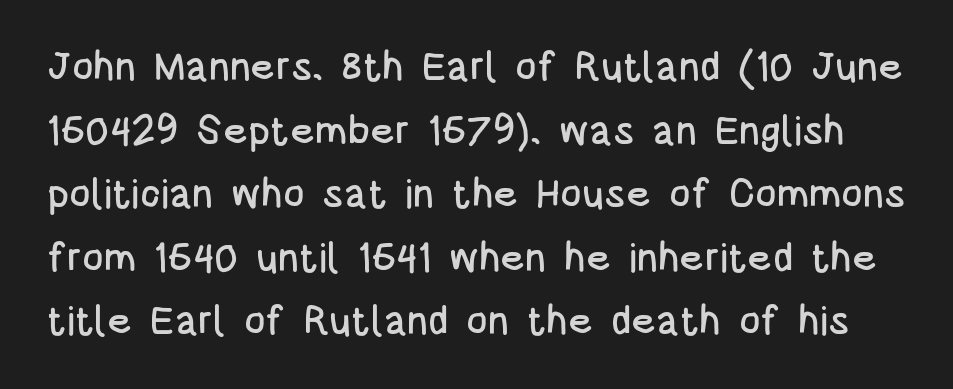
{"serif": "no", "italic": "no", "width": "condensed", "stroke_contrast": "low", "x_height": "large", "monospaced": "no", "underline": "no", "line_spacing": "normal", "line_spacing_ratio": 1.59, "letter_spacing": "normal", "letter_spacing_em": 0.0, "glyph_px": 40}
